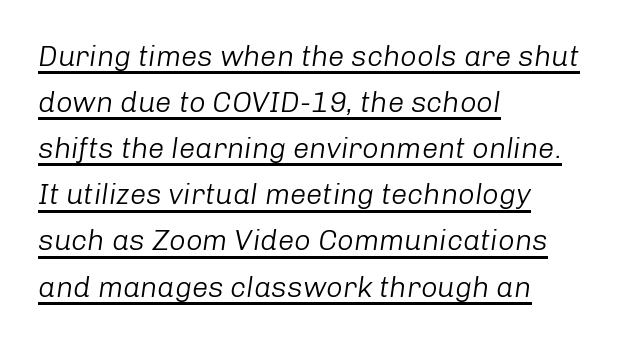
Q: Is the text bold? A: No.
Q: Is the text italic (slanted)? A: Yes, it leans right by about 8 degrees.
Q: Is the text underlined? A: Yes.
Q: How is the paragraph aligned? A: Left-aligned.
Q: Is the spacing between letters normal or unusually wide? A: Normal.
Q: Is the spacing between lines tight, normal or loose? A: Normal.
Q: Width (condensed, normal, or wide)? A: Normal.
Q: Stroke contrast? A: Low.
Q: x-height? A: Medium.
Q: Monospaced? A: No.
